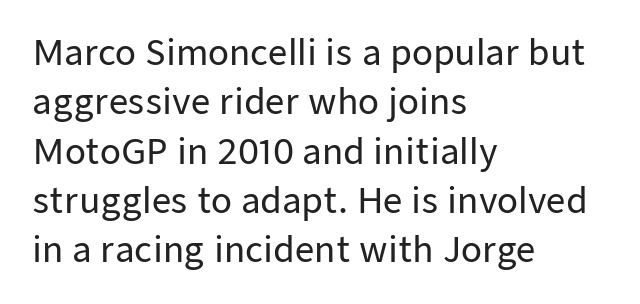
The image shows 34 px sans-serif type, upright; set left-aligned, normal line spacing (1.45x), normal letter spacing, not underlined; low stroke contrast and a medium x-height.
